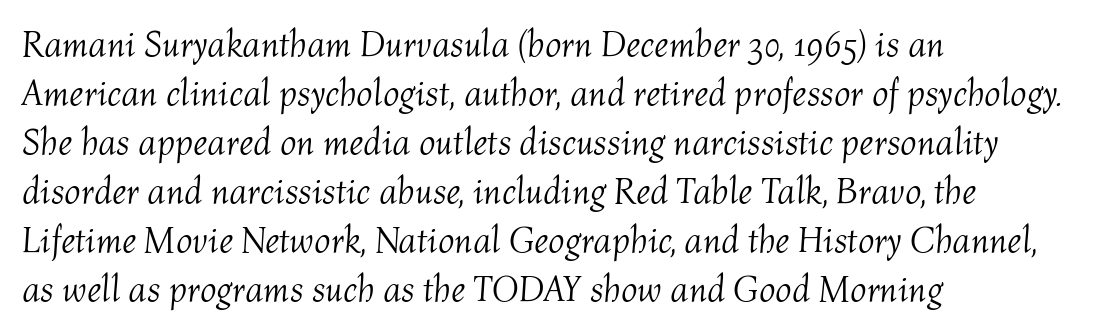
{"italic": "yes", "lean": "right", "slant_degrees": 4, "bold": "no", "weight": "light", "width": "normal", "stroke_contrast": "medium", "x_height": "medium", "monospaced": "no", "underline": "no", "align": "left", "line_spacing": "normal", "line_spacing_ratio": 1.36, "letter_spacing": "normal", "letter_spacing_em": 0.0, "glyph_px": 36}
